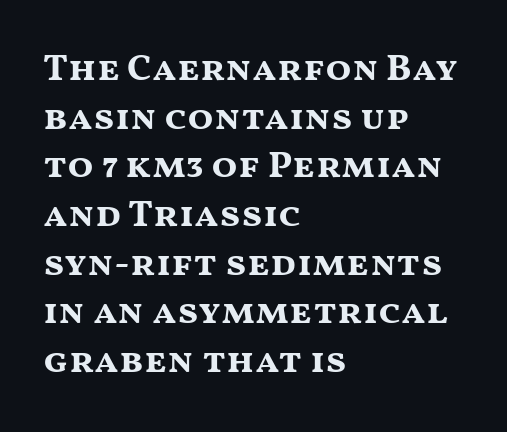
The image shows 38 px bold, wide sans-serif type, upright; set left-aligned, normal line spacing (1.28x), normal letter spacing, not underlined; medium stroke contrast and a medium x-height.
